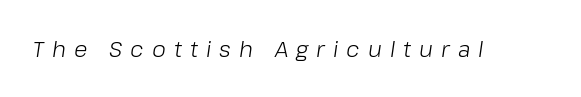
The image shows 22 px text type, italic (leaning right); set unusually wide letter spacing (+0.37 em), not underlined.
